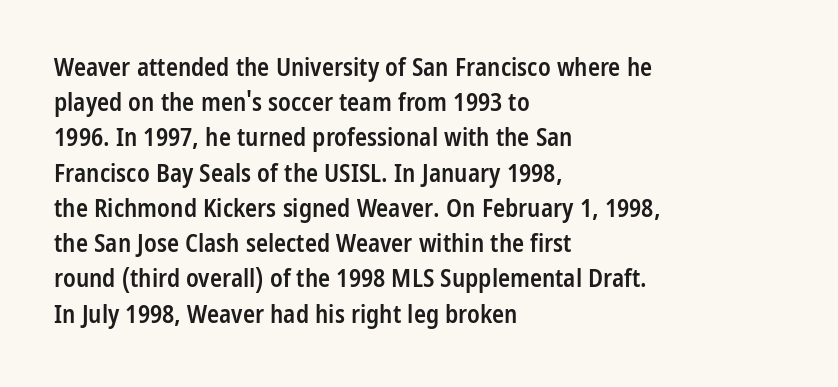
Q: Is the text bold? A: Semi-bold.
Q: Is the text italic (slanted)? A: No, it is upright.
Q: Is the text underlined? A: No.
Q: How is the paragraph aligned? A: Left-aligned.
Q: Is the spacing between letters normal or unusually wide? A: Normal.
Q: Is the spacing between lines tight, normal or loose? A: Normal.
